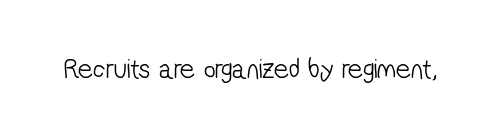
Q: Is the text bold? A: No.
Q: Is the typeface a serif or a sans-serif typeface? A: Sans-serif.
Q: Is the text underlined? A: No.
Q: Is the spacing between letters normal or unusually wide? A: Normal.
Q: Width (condensed, normal, or wide)? A: Condensed.
Q: Stroke contrast? A: Low.
Q: x-height? A: Medium.
Q: Monospaced? A: No.
